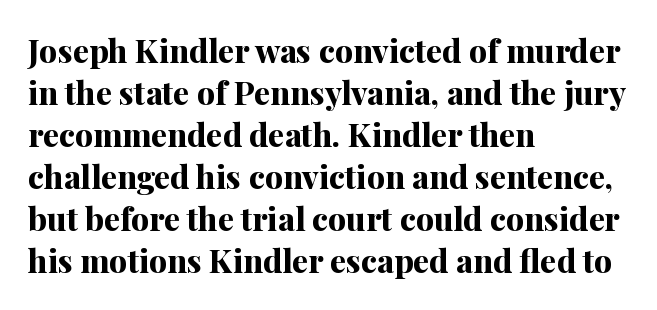
Q: Is the text bold? A: Yes.
Q: Is the text italic (slanted)? A: No, it is upright.
Q: Is the typeface a serif or a sans-serif typeface? A: Serif.
Q: Is the text underlined? A: No.
Q: How is the paragraph aligned? A: Left-aligned.
Q: Is the spacing between letters normal or unusually wide? A: Normal.
Q: Is the spacing between lines tight, normal or loose? A: Normal.
Q: Width (condensed, normal, or wide)? A: Normal.
Q: Stroke contrast? A: Medium.
Q: x-height? A: Medium.
Q: Monospaced? A: No.
